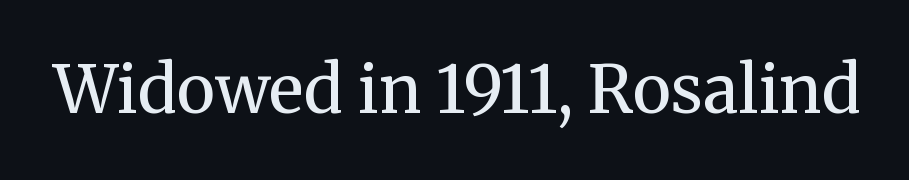
{"serif": "yes", "italic": "no", "bold": "no", "weight": "regular", "width": "normal", "stroke_contrast": "medium", "x_height": "medium", "monospaced": "no", "underline": "no", "letter_spacing": "normal", "letter_spacing_em": 0.0, "glyph_px": 66}
